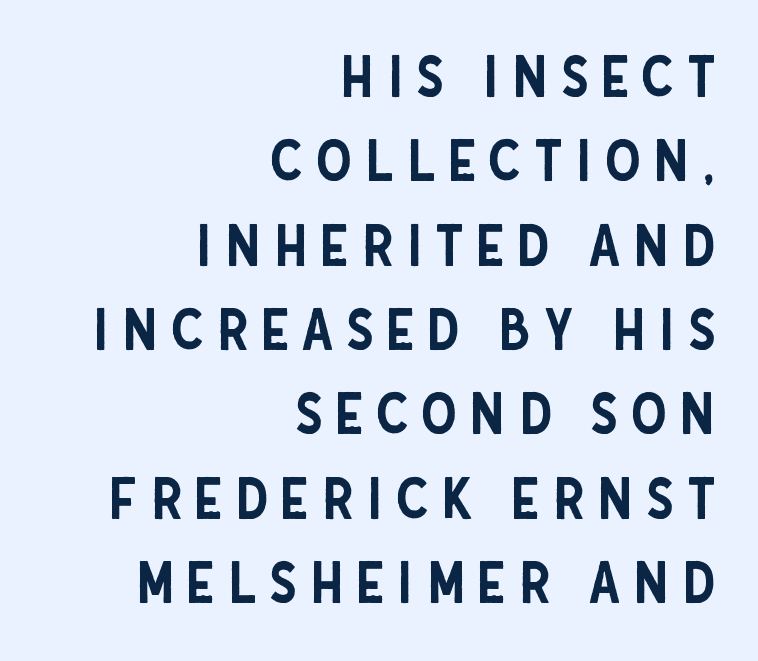
The tracking jumps out immediately: characters are airy and widely separated. In terms of posture, this sample is upright. The letters carry no serifs — their stems end cleanly without finishing strokes. Here the designer chose a conventional face with non-uniform glyph widths.
